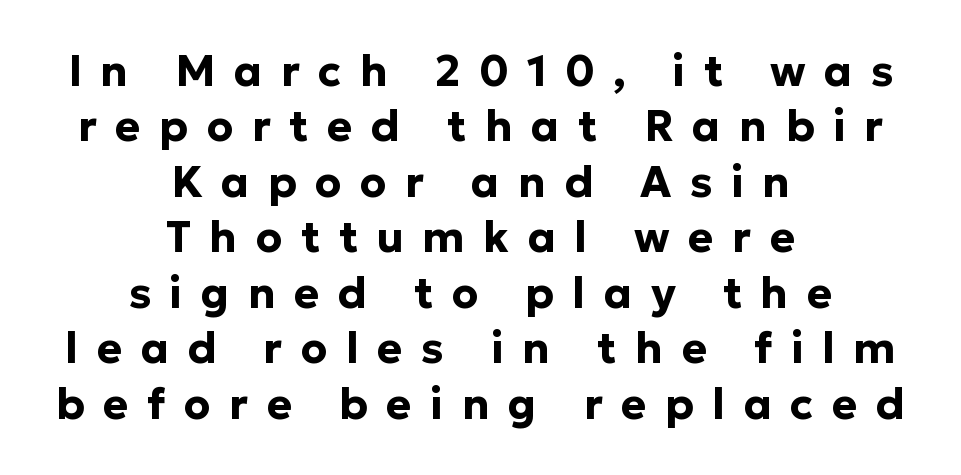
{"serif": "no", "italic": "no", "bold": "yes", "weight": "bold", "width": "normal", "stroke_contrast": "low", "x_height": "medium", "monospaced": "no", "underline": "no", "align": "center", "line_spacing": "normal", "line_spacing_ratio": 1.29, "letter_spacing": "wide", "letter_spacing_em": 0.43, "glyph_px": 43}
